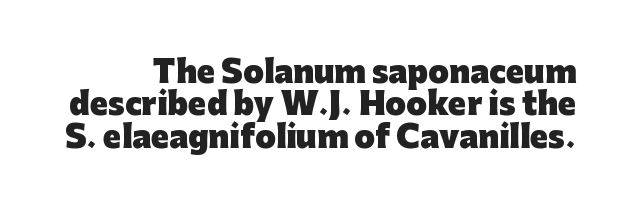
Honestly, the rows look squashed on top of each other. Varying glyph widths throughout — classic text-font behaviour. How are the letters spaced? Ordinarily, with no added tracking. The typesetting leans heavy: a genuine bold.
